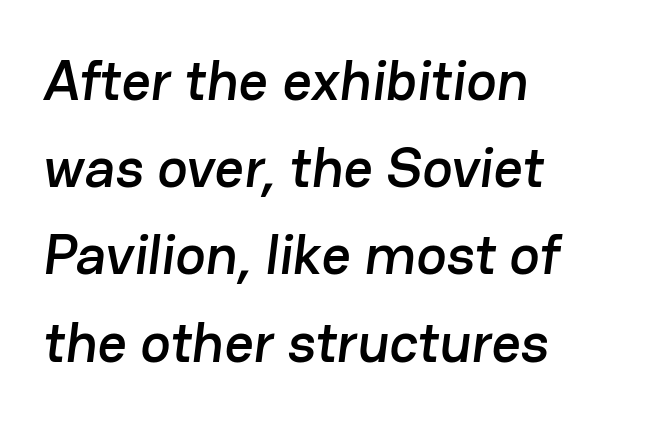
Q: Is the typeface a serif or a sans-serif typeface? A: Sans-serif.
Q: Is the text underlined? A: No.
Q: How is the paragraph aligned? A: Left-aligned.
Q: Is the spacing between letters normal or unusually wide? A: Normal.
Q: Is the spacing between lines tight, normal or loose? A: Normal.
Q: Width (condensed, normal, or wide)? A: Normal.
Q: Stroke contrast? A: Low.
Q: x-height? A: Medium.
Q: Monospaced? A: No.
